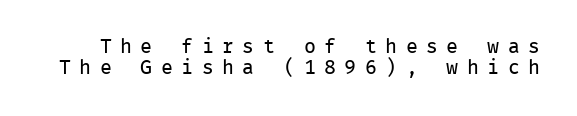
The image shows 20 px text type, upright; set tight line spacing (1.03x), unusually wide letter spacing (+0.42 em), not underlined.
